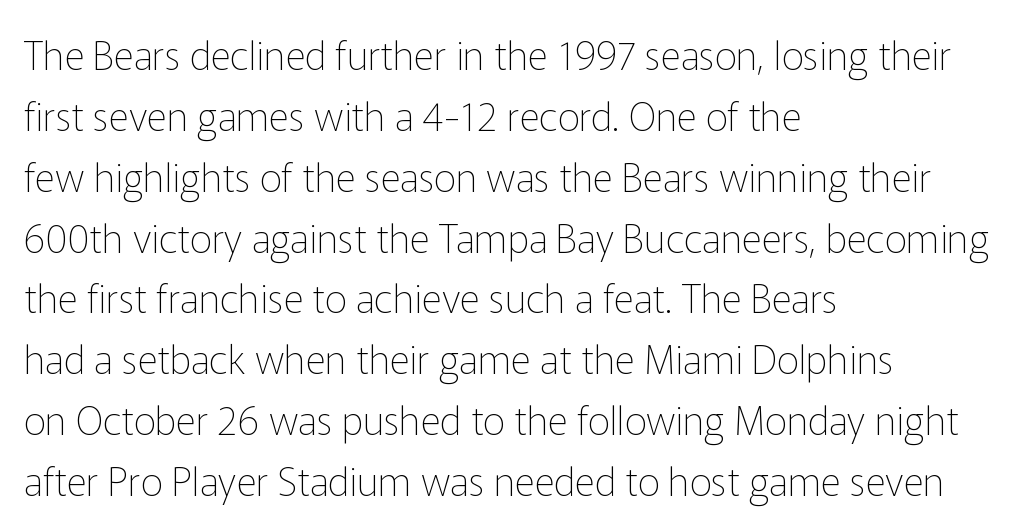
The image shows 39 px thin sans-serif type, upright; set left-aligned, normal line spacing (1.56x), normal letter spacing, not underlined; low stroke contrast and a medium x-height.
